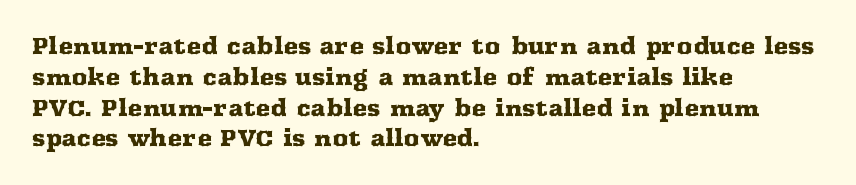
Q: Is the text italic (slanted)? A: No, it is upright.
Q: Is the text underlined? A: No.
Q: How is the paragraph aligned? A: Left-aligned.
Q: Is the spacing between letters normal or unusually wide? A: Normal.
Q: Is the spacing between lines tight, normal or loose? A: Normal.
